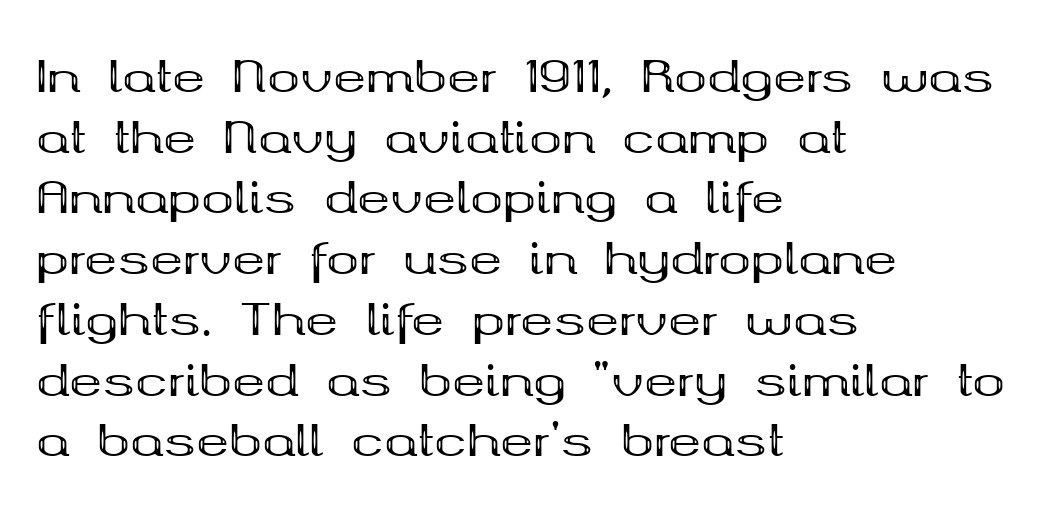
{"serif": "yes", "italic": "no", "bold": "yes", "weight": "bold", "width": "wide", "stroke_contrast": "medium", "x_height": "medium", "monospaced": "no", "underline": "no", "align": "left", "line_spacing": "normal", "line_spacing_ratio": 1.38, "letter_spacing": "normal", "letter_spacing_em": 0.0, "glyph_px": 44}
